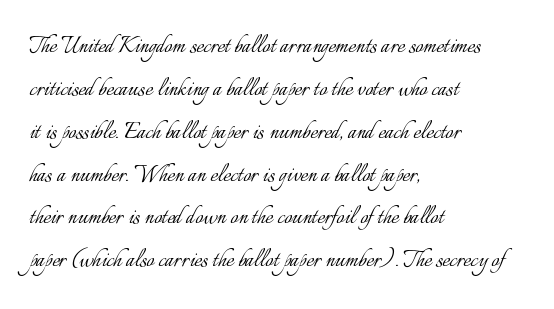
This sample is left-justified, so line endings fall wherever the words run out. Check under the words: just untouched page. Short note: letters normally spaced.
